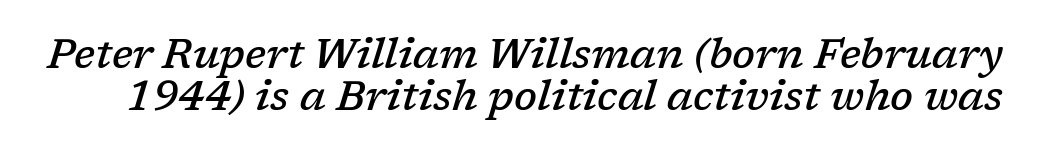
The strip under each line holds only bare page. You can tell it's italic because the verticals aren't actually vertical. Each letter keeps its own natural width here, so spacing adapts to shape. This is moderately heavy type, rendered in semibold.
